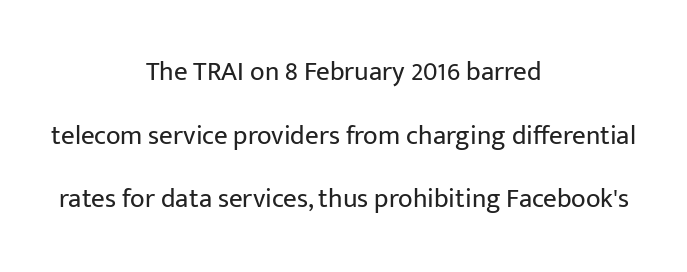
Q: Is the text bold? A: No.
Q: Is the text italic (slanted)? A: No, it is upright.
Q: Is the text underlined? A: No.
Q: How is the paragraph aligned? A: Centered.
Q: Is the spacing between letters normal or unusually wide? A: Normal.
Q: Is the spacing between lines tight, normal or loose? A: Loose.
